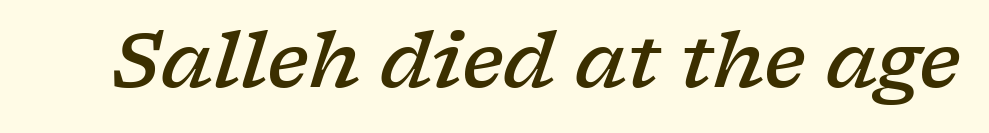
Q: Is the text bold? A: Semi-bold.
Q: Is the text italic (slanted)? A: Yes, it leans right by about 17 degrees.
Q: Is the typeface a serif or a sans-serif typeface? A: Serif.
Q: Is the text underlined? A: No.
Q: Is the spacing between letters normal or unusually wide? A: Normal.
Q: Width (condensed, normal, or wide)? A: Wide.
Q: Stroke contrast? A: Low.
Q: x-height? A: Medium.
Q: Monospaced? A: No.
